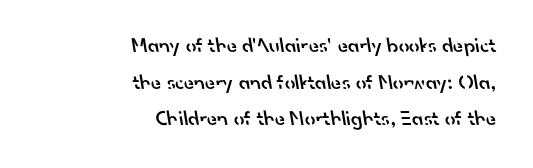
{"bold": "semi", "underline": "no", "align": "right", "line_spacing_ratio": 1.75, "letter_spacing": "normal", "letter_spacing_em": 0.0, "glyph_px": 21}
